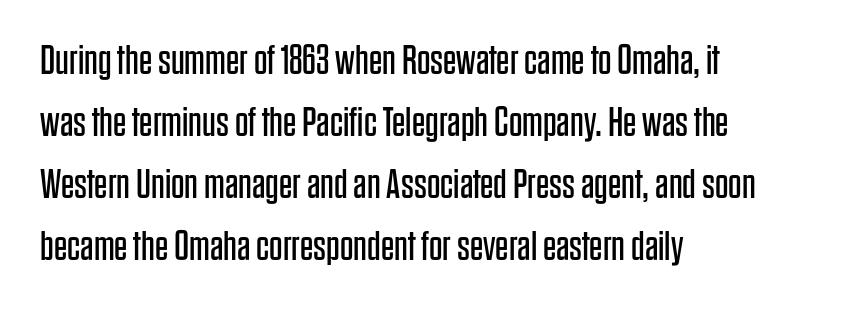
{"serif": "no", "italic": "no", "bold": "no", "weight": "regular", "width": "condensed", "stroke_contrast": "low", "x_height": "large", "monospaced": "no", "underline": "no", "align": "left", "line_spacing": "normal", "line_spacing_ratio": 1.48, "letter_spacing": "normal", "letter_spacing_em": 0.0, "glyph_px": 42}
